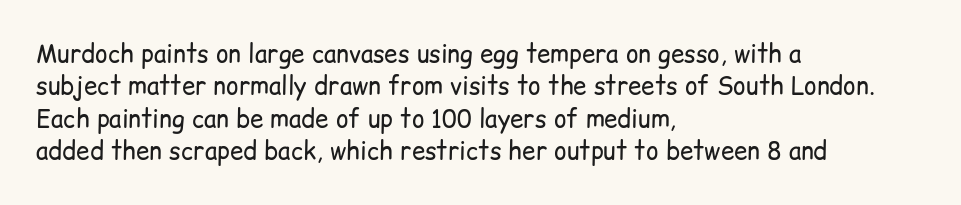
The image shows 24 px text type, upright; set left-aligned, normal line spacing (1.35x), normal letter spacing, not underlined.
